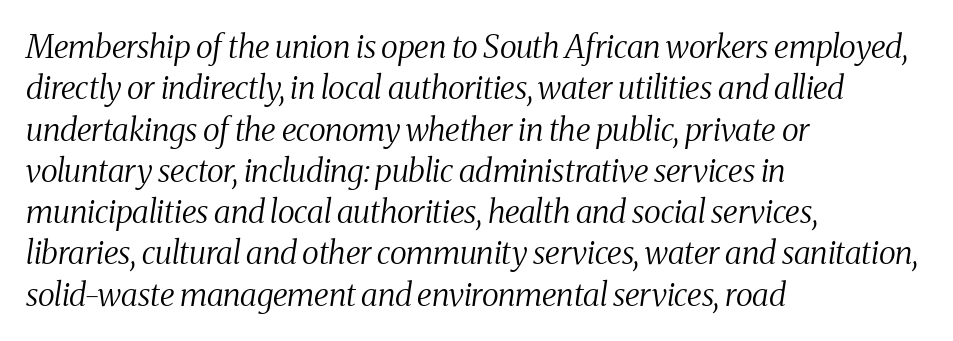
A typesetter would call this leading conventional body-copy spacing. The font's italic variant was chosen for this text. I'd call this a serif setting — the letters wear small feet. This sample uses plain, unmodified letter spacing. This reads as an unemphasized weight, regular at the heaviest. Spacing verdict: proportional, widths tailored to each character.
